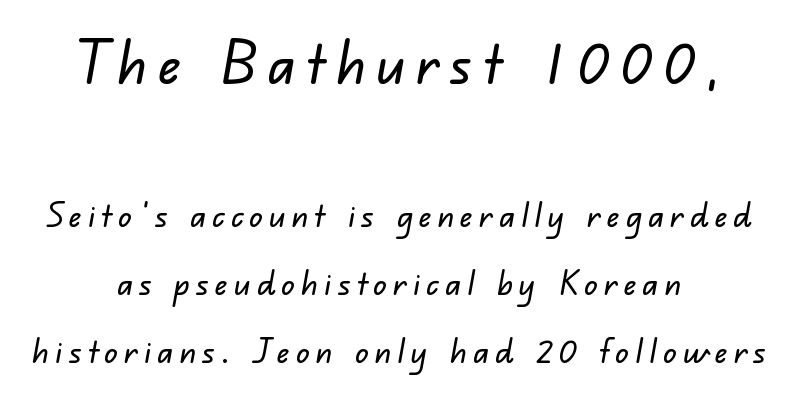
The image shows 60 px sans-serif type; set centered, loose line spacing (2.01x), not underlined; the first (top) block is 1.76x larger; low stroke contrast and a small x-height.
